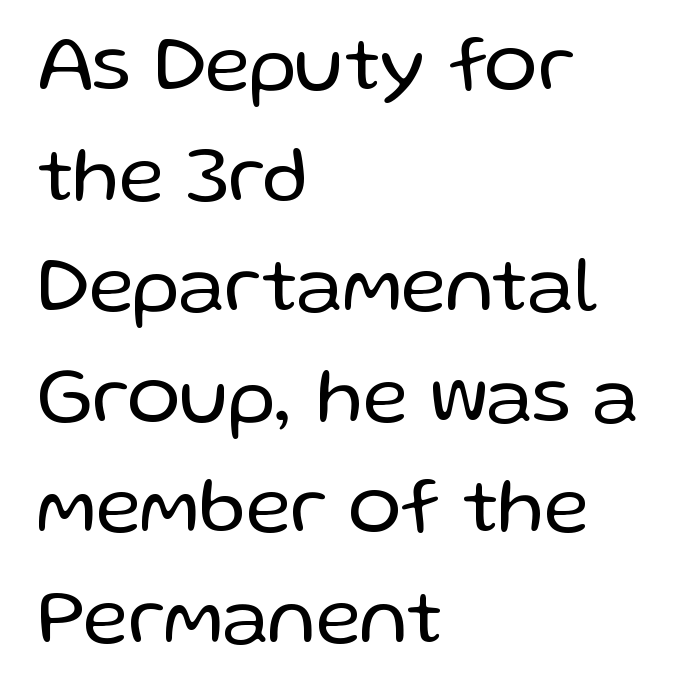
{"serif": "no", "italic": "no", "bold": "no", "weight": "regular", "width": "normal", "stroke_contrast": "low", "x_height": "medium", "monospaced": "no", "underline": "no", "align": "left", "line_spacing": "normal", "line_spacing_ratio": 1.4, "letter_spacing": "normal", "letter_spacing_em": 0.0, "glyph_px": 79}
